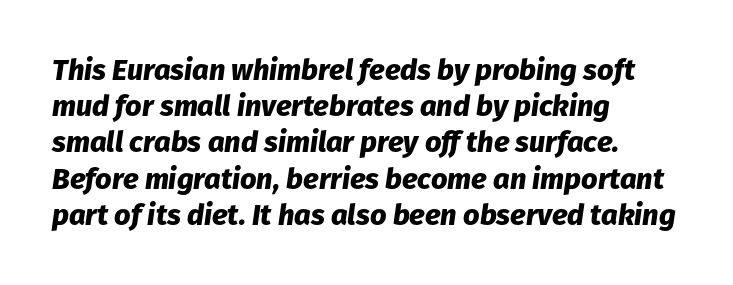
The image shows 29 px heavy type, italic (leaning right); set left-aligned, normal line spacing (1.25x), normal letter spacing, not underlined; low stroke contrast and a medium x-height.
